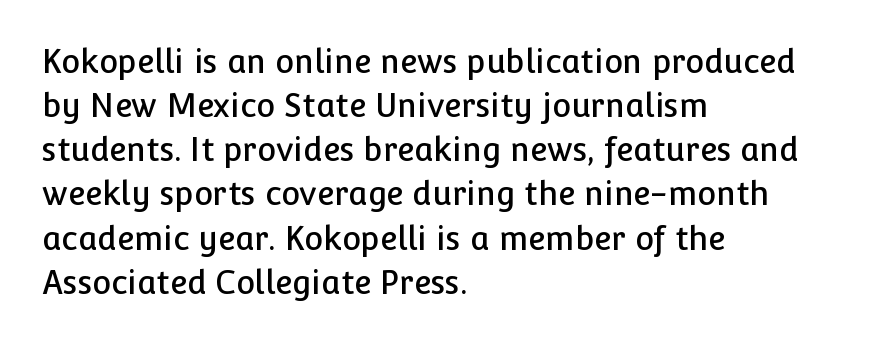
The image shows 32 px sans-serif type, upright; set left-aligned, normal line spacing (1.38x), normal letter spacing, not underlined; low stroke contrast and a medium x-height.
